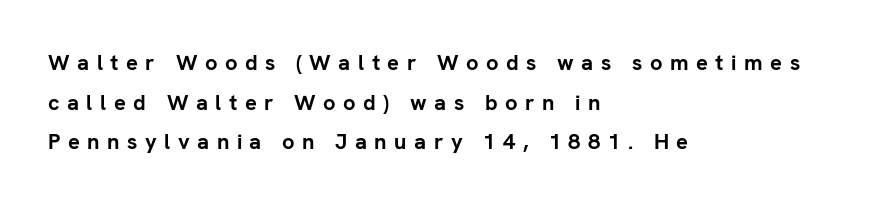
Q: Is the text bold? A: Yes.
Q: Is the text italic (slanted)? A: No, it is upright.
Q: Is the text underlined? A: No.
Q: How is the paragraph aligned? A: Left-aligned.
Q: Is the spacing between letters normal or unusually wide? A: Unusually wide.
